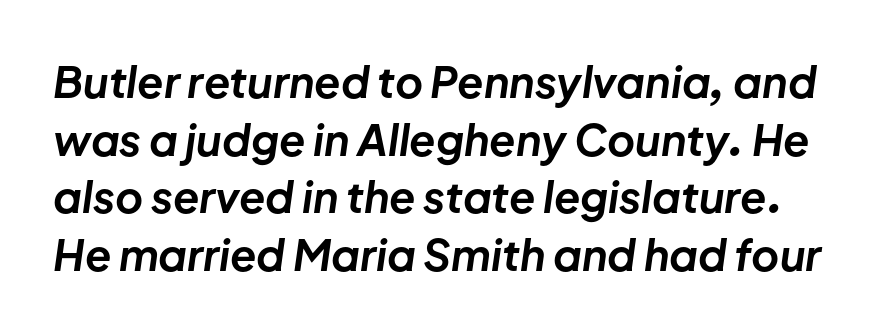
Q: Is the text bold? A: Yes.
Q: Is the text italic (slanted)? A: Yes, it leans right by about 8 degrees.
Q: Is the text underlined? A: No.
Q: Is the spacing between letters normal or unusually wide? A: Normal.
Q: Is the spacing between lines tight, normal or loose? A: Normal.
Q: Width (condensed, normal, or wide)? A: Normal.
Q: Stroke contrast? A: Low.
Q: x-height? A: Medium.
Q: Monospaced? A: No.
